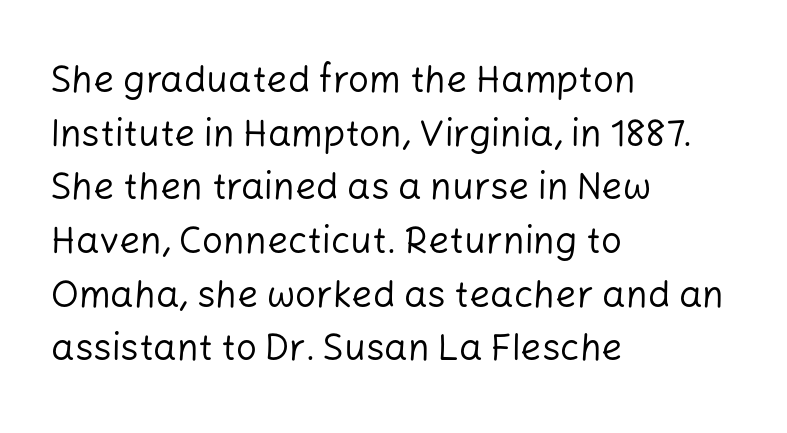
The image shows 37 px regular-weight sans-serif type, upright; set left-aligned, normal line spacing (1.45x), normal letter spacing, not underlined; low stroke contrast and a medium x-height.
